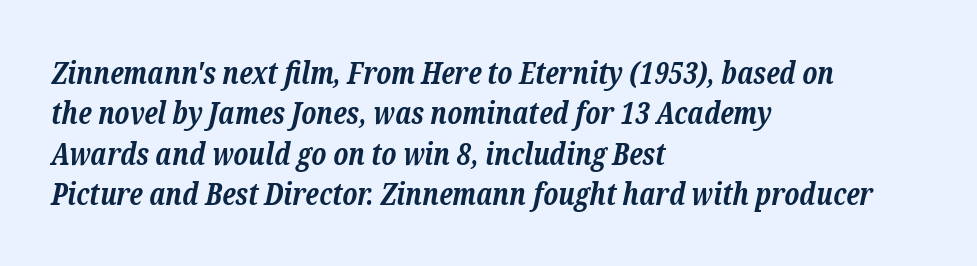
The glyphs look as if they've been sheared to an angle. The tracking reads as untouched default to a designer's eye. Chunky letters — that's bold for sure. Leading: standard. The paragraph has a hard left edge and a soft right edge.
